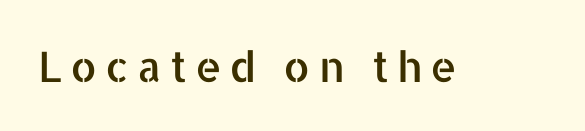
The image shows 42 px sans-serif type, upright; set not underlined; low stroke contrast and a medium x-height.
